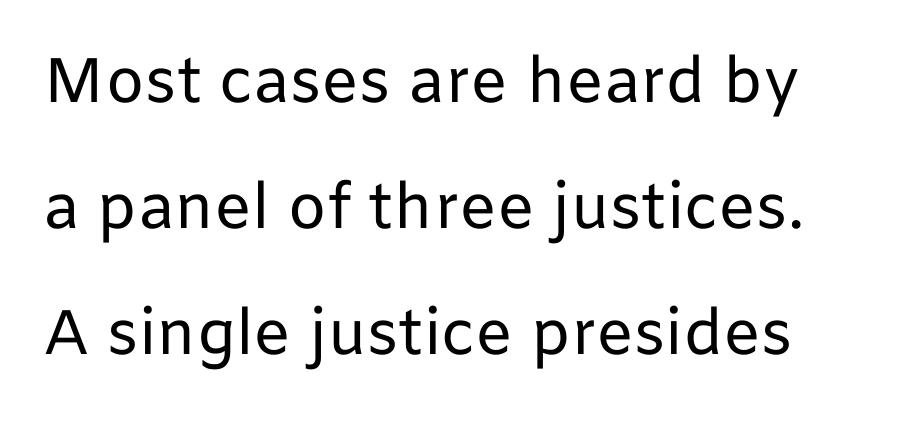
{"serif": "no", "italic": "no", "bold": "no", "weight": "regular", "width": "normal", "stroke_contrast": "low", "x_height": "medium", "monospaced": "no", "underline": "no", "line_spacing": "loose", "line_spacing_ratio": 2.0, "letter_spacing": "normal", "letter_spacing_em": 0.0, "glyph_px": 63}
